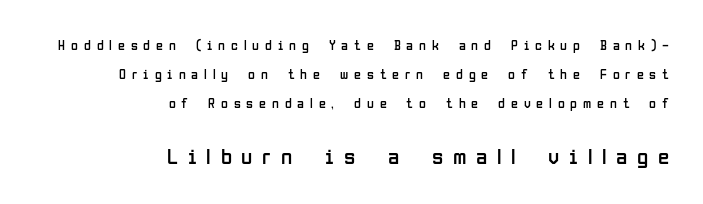
{"italic": "no", "bold": "no", "underline": "no", "align": "right", "line_spacing": "loose", "line_spacing_ratio": 2.07, "letter_spacing": "wide", "letter_spacing_em": 0.42, "larger_block": "second", "size_ratio": 1.64, "glyph_px": 23}
